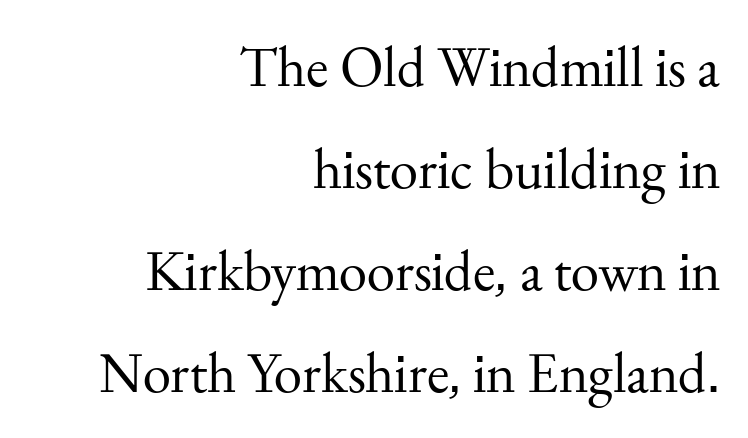
The image shows 57 px regular-weight serif type, upright; set right-aligned, line spacing 1.79x, normal letter spacing, not underlined; medium stroke contrast and a small x-height.
